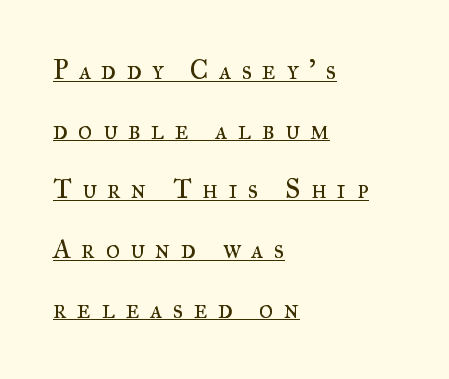
{"italic": "no", "bold": "no", "underline": "yes", "align": "left", "line_spacing": "loose", "line_spacing_ratio": 2.21, "letter_spacing": "wide", "letter_spacing_em": 0.38, "glyph_px": 27}
